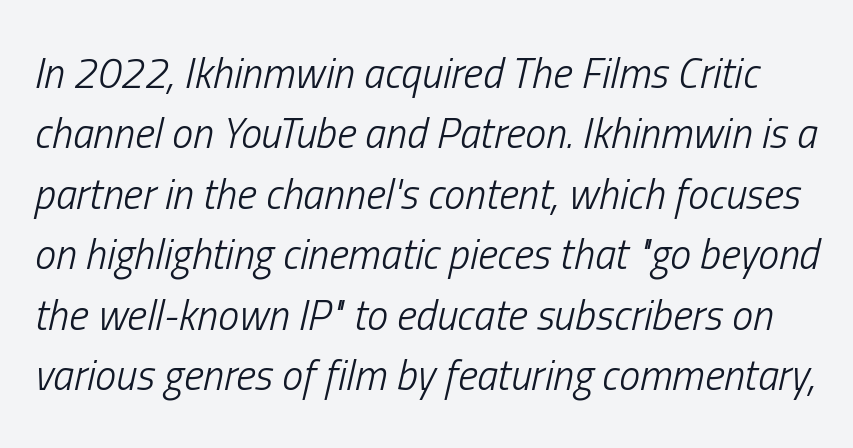
{"italic": "yes", "lean": "right", "slant_degrees": 13, "bold": "no", "weight": "light", "width": "condensed", "stroke_contrast": "low", "x_height": "medium", "monospaced": "no", "underline": "no", "line_spacing": "normal", "line_spacing_ratio": 1.44, "letter_spacing": "normal", "letter_spacing_em": 0.0, "glyph_px": 42}
